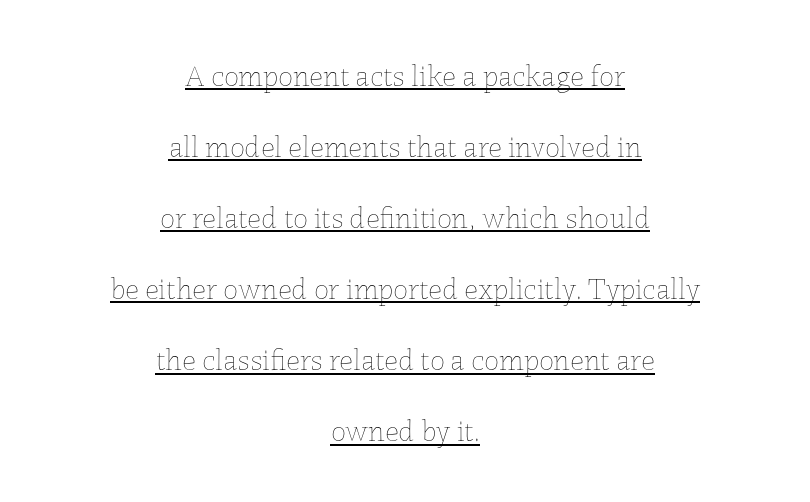
The image shows 30 px thin type, upright; set centered, loose line spacing (2.37x), normal letter spacing, underlined; low stroke contrast and a medium x-height.
